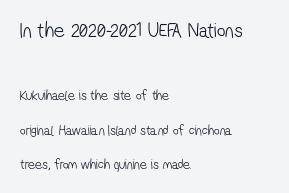
A clean baseline with only descenders dipping below it. Every row of glyphs begins at an identical x-position on the left. Is there much room between lines? Yes — plenty of vertical air separates them. This layout puts the oversized block above and the modest block below. Observe the ordinary spacing: letters are neighbours, not strangers. The letterforms sit at book weight or below.
